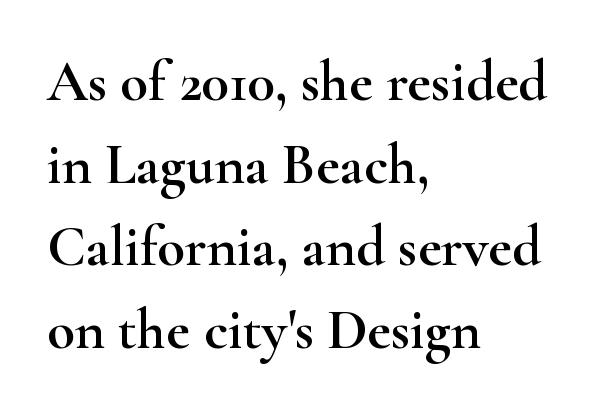
{"serif": "yes", "italic": "no", "width": "wide", "stroke_contrast": "high", "x_height": "small", "monospaced": "no", "underline": "no", "align": "left", "line_spacing": "normal", "line_spacing_ratio": 1.45, "letter_spacing": "normal", "letter_spacing_em": 0.0, "glyph_px": 57}
